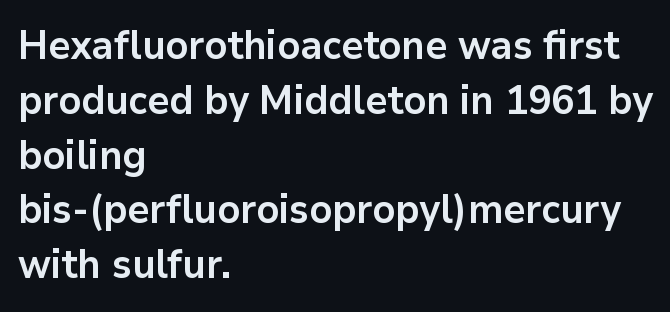
{"serif": "no", "italic": "no", "bold": "yes", "weight": "bold", "width": "normal", "stroke_contrast": "low", "x_height": "medium", "monospaced": "no", "underline": "no", "align": "left", "line_spacing": "normal", "line_spacing_ratio": 1.37, "letter_spacing": "normal", "letter_spacing_em": 0.0, "glyph_px": 40}
